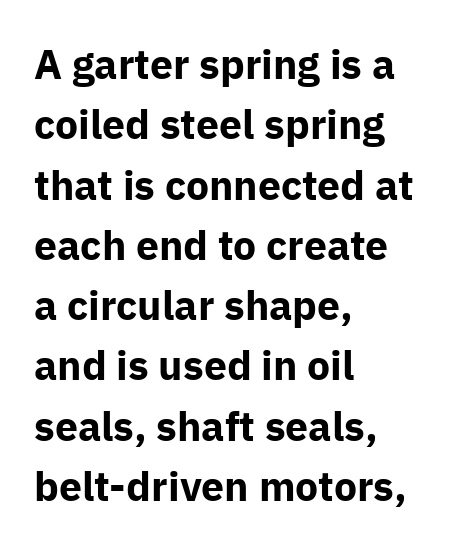
The image shows 41 px bold sans-serif type, upright; set left-aligned, normal line spacing (1.47x), normal letter spacing, not underlined; low stroke contrast and a medium x-height.
